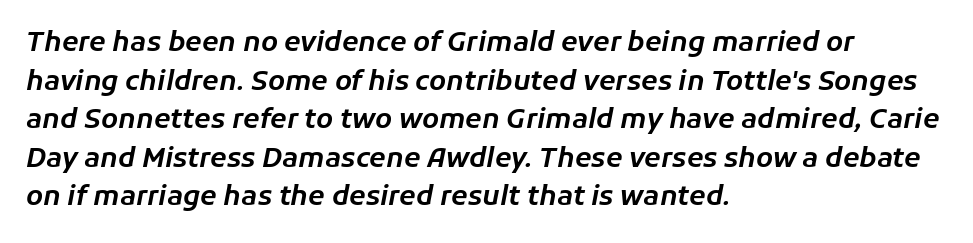
The image shows 27 px text type, italic (leaning right); set left-aligned, normal line spacing (1.43x), normal letter spacing, not underlined.
